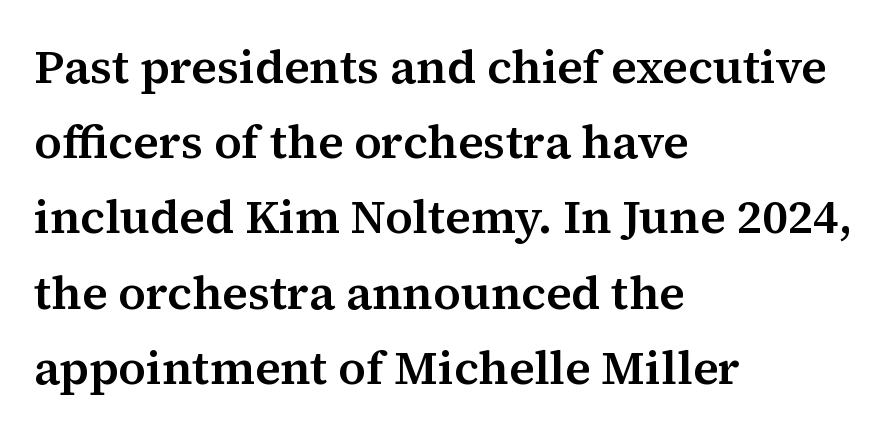
Q: Is the text italic (slanted)? A: No, it is upright.
Q: Is the typeface a serif or a sans-serif typeface? A: Serif.
Q: Is the text underlined? A: No.
Q: How is the paragraph aligned? A: Left-aligned.
Q: Is the spacing between letters normal or unusually wide? A: Normal.
Q: Is the spacing between lines tight, normal or loose? A: Normal.
Q: Width (condensed, normal, or wide)? A: Normal.
Q: Stroke contrast? A: Medium.
Q: x-height? A: Medium.
Q: Monospaced? A: No.
